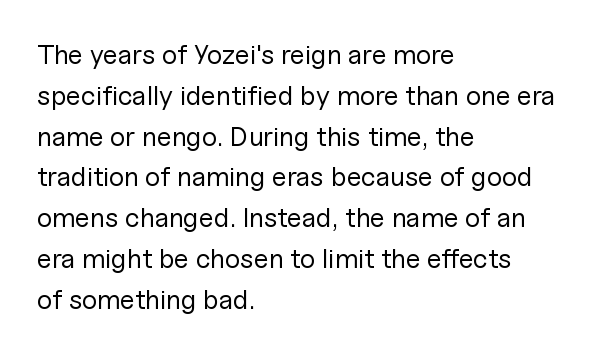
The image shows 27 px text type, upright; set left-aligned, normal line spacing (1.51x), normal letter spacing, not underlined.
